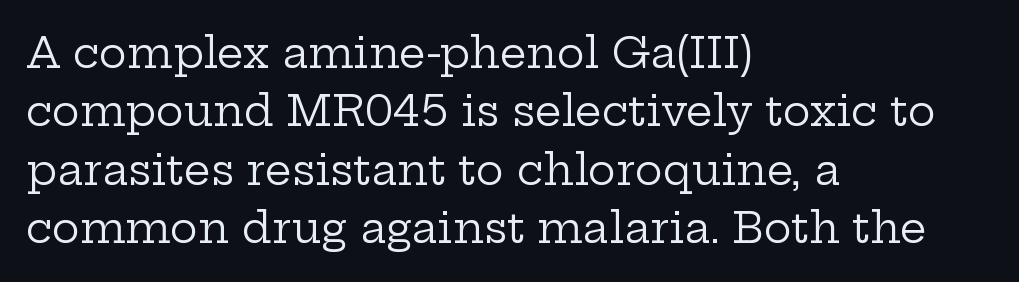
Q: Is the text bold? A: No.
Q: Is the text italic (slanted)? A: No, it is upright.
Q: Is the typeface a serif or a sans-serif typeface? A: Serif.
Q: Is the text underlined? A: No.
Q: How is the paragraph aligned? A: Left-aligned.
Q: Is the spacing between letters normal or unusually wide? A: Normal.
Q: Is the spacing between lines tight, normal or loose? A: Normal.
Q: Width (condensed, normal, or wide)? A: Wide.
Q: Stroke contrast? A: Low.
Q: x-height? A: Medium.
Q: Monospaced? A: No.
